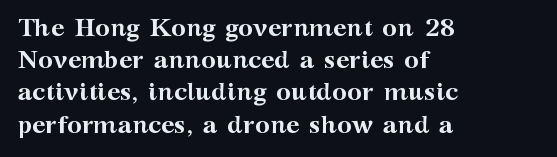
The lines sit at an ordinary, default distance from one another. Italic? Not at all — the glyphs are vertical. This rendering leaves character spacing at its baseline value. A student would call this left alignment; a typographer would say flush left, rag right.
